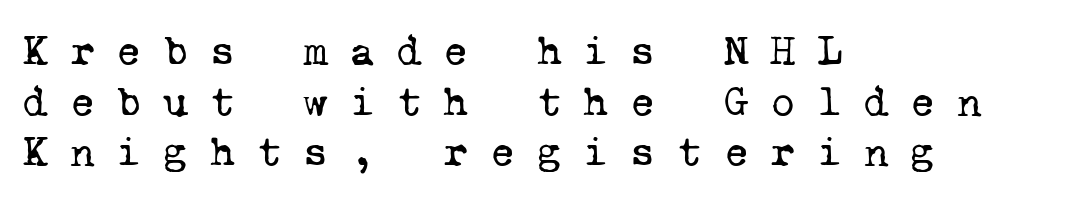
Q: Is the text bold? A: No.
Q: Is the typeface a serif or a sans-serif typeface? A: Serif.
Q: Is the text underlined? A: No.
Q: How is the paragraph aligned? A: Left-aligned.
Q: Is the spacing between letters normal or unusually wide? A: Unusually wide.
Q: Width (condensed, normal, or wide)? A: Normal.
Q: Stroke contrast? A: Low.
Q: x-height? A: Medium.
Q: Monospaced? A: Yes.
